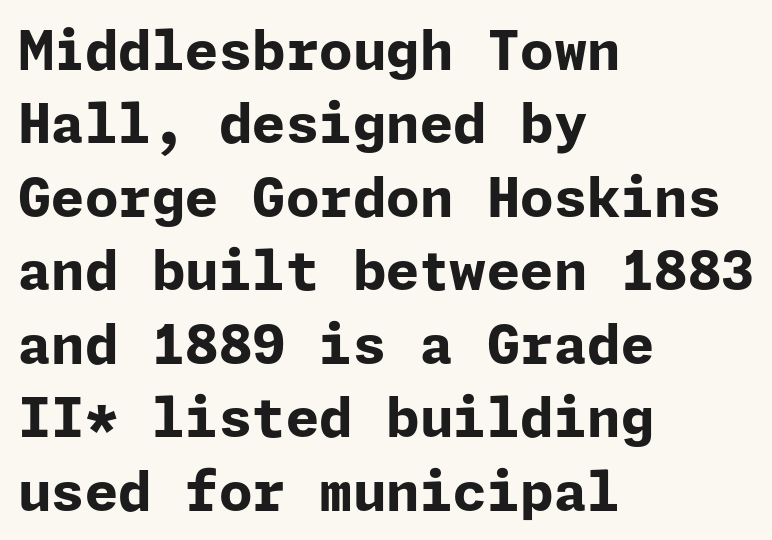
Q: Is the text bold? A: Yes.
Q: Is the text italic (slanted)? A: No, it is upright.
Q: Is the typeface a serif or a sans-serif typeface? A: Sans-serif.
Q: Is the text underlined? A: No.
Q: How is the paragraph aligned? A: Left-aligned.
Q: Is the spacing between letters normal or unusually wide? A: Normal.
Q: Is the spacing between lines tight, normal or loose? A: Normal.
Q: Width (condensed, normal, or wide)? A: Normal.
Q: Stroke contrast? A: Low.
Q: x-height? A: Medium.
